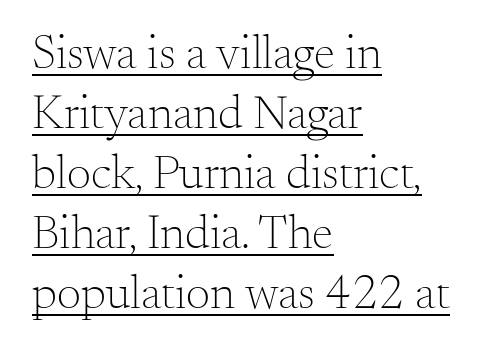
The image shows 48 px light serif type, upright; set left-aligned, normal line spacing (1.25x), normal letter spacing, underlined; medium stroke contrast and a small x-height.
